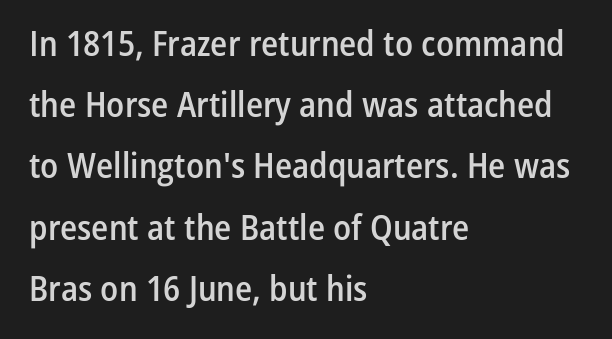
Emphasis by weight is partial: semibold. A student would call this left alignment; a typographer would say flush left, rag right. The space directly below the letters is spotless. Observe the ordinary spacing: letters are neighbours, not strangers.
